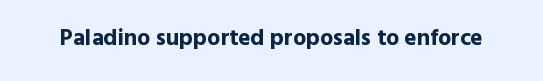
{"italic": "no", "bold": "yes", "underline": "no", "letter_spacing": "normal", "letter_spacing_em": 0.0, "glyph_px": 23}
